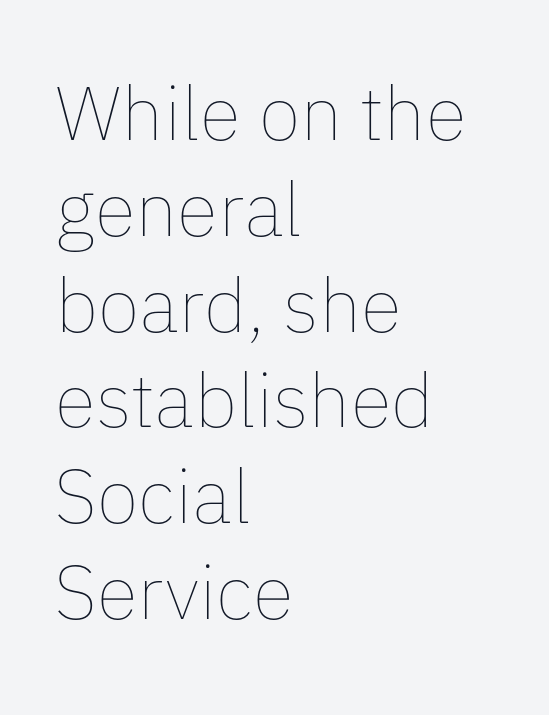
{"italic": "no", "bold": "no", "weight": "thin", "width": "normal", "stroke_contrast": "low", "x_height": "medium", "monospaced": "no", "underline": "no", "align": "left", "line_spacing": "normal", "line_spacing_ratio": 1.26, "letter_spacing": "normal", "letter_spacing_em": 0.0, "glyph_px": 76}
